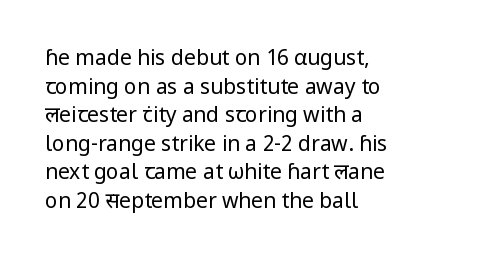
The image shows 21 px text type, upright; set left-aligned, normal line spacing (1.36x), normal letter spacing, not underlined.
